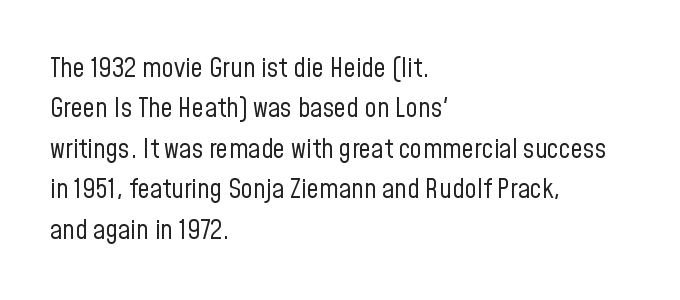
The image shows 27 px text type, upright; set left-aligned, normal line spacing (1.5x), normal letter spacing, not underlined.
